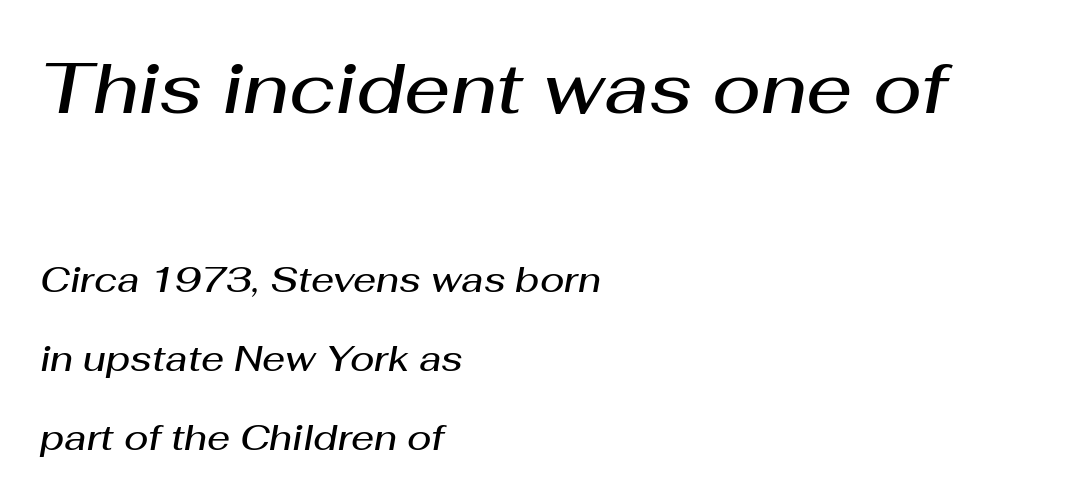
{"italic": "yes", "lean": "right", "slant_degrees": 10, "bold": "semi", "weight": "semibold", "width": "normal", "stroke_contrast": "medium", "x_height": "medium", "monospaced": "no", "underline": "no", "align": "left", "line_spacing": "loose", "line_spacing_ratio": 2.19, "letter_spacing": "normal", "letter_spacing_em": 0.0, "larger_block": "first", "size_ratio": 2.0, "glyph_px": 72}
